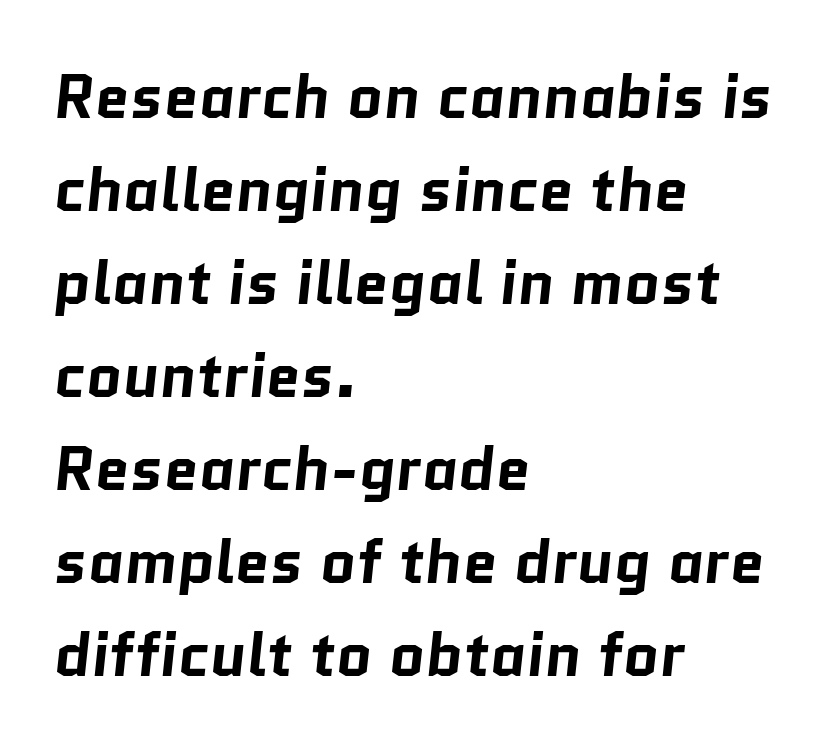
The image shows 62 px bold sans-serif type; set left-aligned, normal line spacing (1.5x), normal letter spacing, not underlined; low stroke contrast and a medium x-height.
